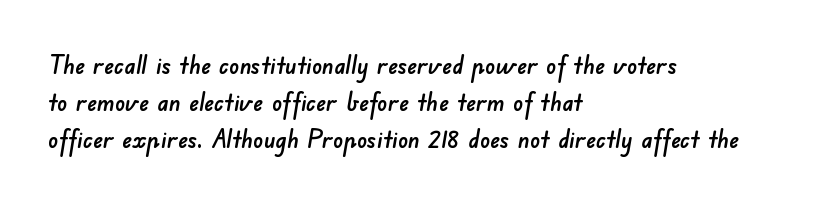
{"underline": "no", "align": "left", "line_spacing": "normal", "line_spacing_ratio": 1.48, "letter_spacing": "normal", "letter_spacing_em": 0.0, "glyph_px": 25}
